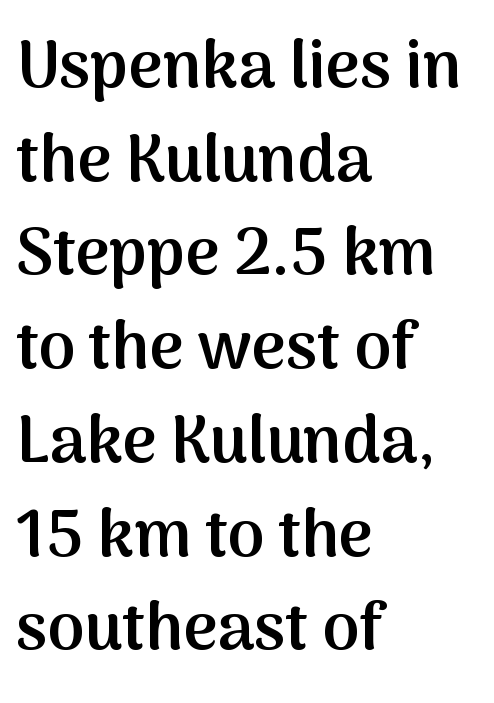
Normally led — the rows are evenly, conventionally spaced. The passage shown is not underscored anywhere. Horizontally, the lines are justified to the leading edge only. Here the designer chose a conventional face with non-uniform glyph widths.
